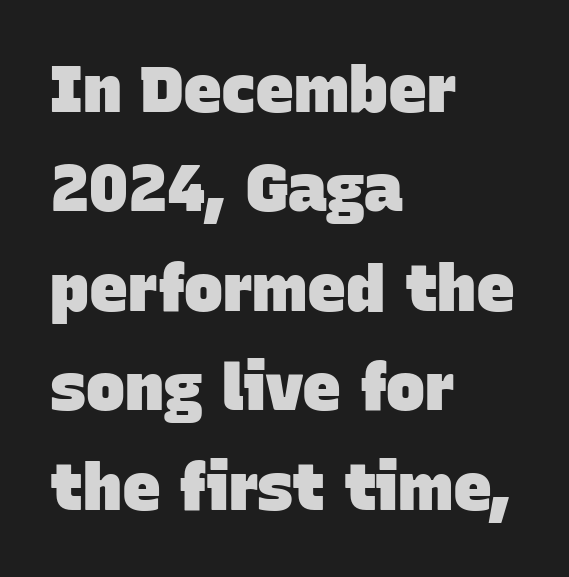
Q: Is the text bold? A: Yes.
Q: Is the typeface a serif or a sans-serif typeface? A: Sans-serif.
Q: Is the text underlined? A: No.
Q: How is the paragraph aligned? A: Left-aligned.
Q: Is the spacing between letters normal or unusually wide? A: Normal.
Q: Is the spacing between lines tight, normal or loose? A: Normal.
Q: Width (condensed, normal, or wide)? A: Normal.
Q: Stroke contrast? A: Low.
Q: x-height? A: Large.
Q: Monospaced? A: No.
